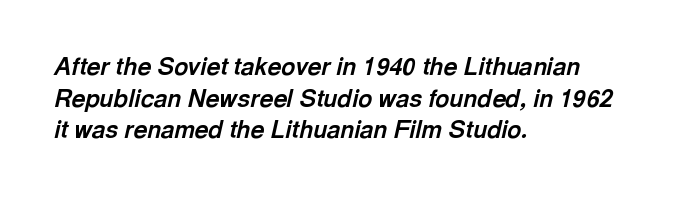
The space directly below the letters is spotless. A dark, heavy texture on the line: the type is bold. Compared with a centered layout, this one pins lines to the left instead. A typesetter would call this zero additional tracking. The font's italic variant was chosen for this text.
